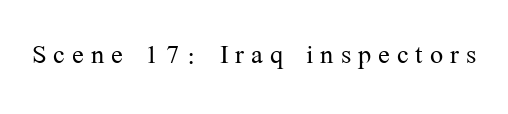
The area under the type is left untouched. Observe the serifs anchoring each vertical stroke in this sample. This is the regular roman posture of the typeface. Proportional: the letters do not fall into vertical columns. Words appear elongated and porous because spacing is wide. Unbolded letterforms with no extra heft.
